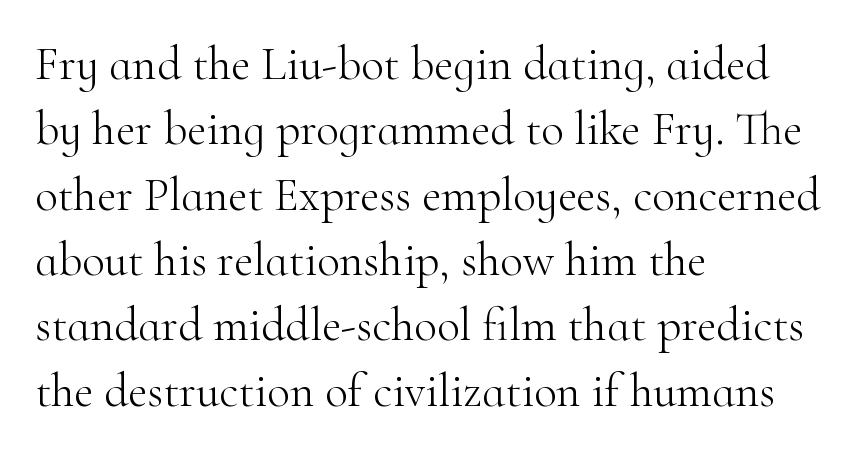
Q: Is the text bold? A: No.
Q: Is the text italic (slanted)? A: No, it is upright.
Q: Is the typeface a serif or a sans-serif typeface? A: Serif.
Q: Is the text underlined? A: No.
Q: How is the paragraph aligned? A: Left-aligned.
Q: Is the spacing between letters normal or unusually wide? A: Normal.
Q: Is the spacing between lines tight, normal or loose? A: Normal.
Q: Width (condensed, normal, or wide)? A: Normal.
Q: Stroke contrast? A: High.
Q: x-height? A: Small.
Q: Monospaced? A: No.
